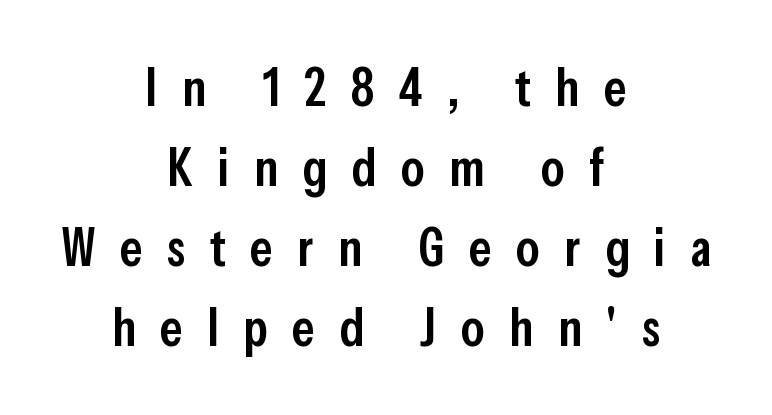
Q: Is the text bold? A: Semi-bold.
Q: Is the text italic (slanted)? A: No, it is upright.
Q: Is the typeface a serif or a sans-serif typeface? A: Sans-serif.
Q: Is the text underlined? A: No.
Q: How is the paragraph aligned? A: Centered.
Q: Is the spacing between letters normal or unusually wide? A: Unusually wide.
Q: Is the spacing between lines tight, normal or loose? A: Normal.
Q: Width (condensed, normal, or wide)? A: Condensed.
Q: Stroke contrast? A: Low.
Q: x-height? A: Medium.
Q: Monospaced? A: No.
